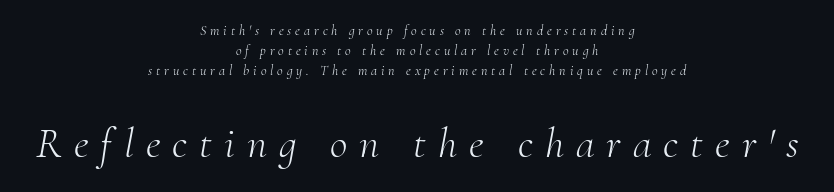
{"serif": "yes", "italic": "yes", "lean": "right", "slant_degrees": 10, "bold": "no", "weight": "light", "width": "normal", "stroke_contrast": "medium", "x_height": "small", "monospaced": "no", "underline": "no", "align": "center", "line_spacing": "normal", "line_spacing_ratio": 1.44, "letter_spacing": "wide", "letter_spacing_em": 0.28, "larger_block": "second", "size_ratio": 3.07, "glyph_px": 43}
